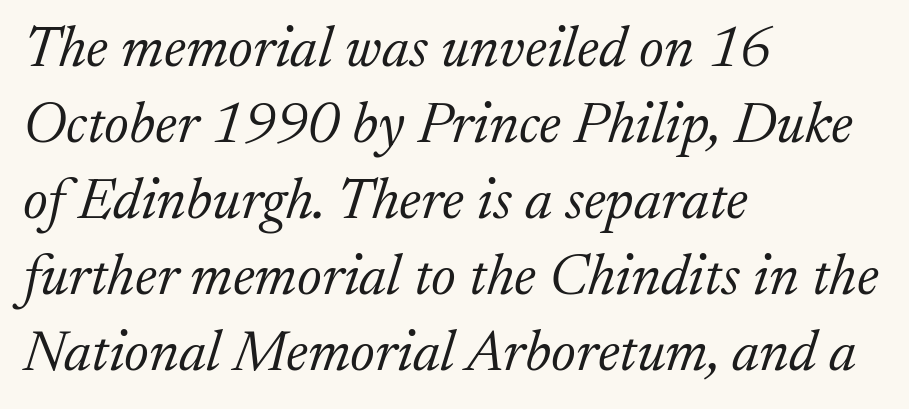
Q: Is the text bold? A: No.
Q: Is the text italic (slanted)? A: Yes, it leans right by about 17 degrees.
Q: Is the typeface a serif or a sans-serif typeface? A: Serif.
Q: Is the text underlined? A: No.
Q: How is the paragraph aligned? A: Left-aligned.
Q: Is the spacing between letters normal or unusually wide? A: Normal.
Q: Is the spacing between lines tight, normal or loose? A: Normal.
Q: Width (condensed, normal, or wide)? A: Normal.
Q: Stroke contrast? A: Low.
Q: x-height? A: Medium.
Q: Monospaced? A: No.
